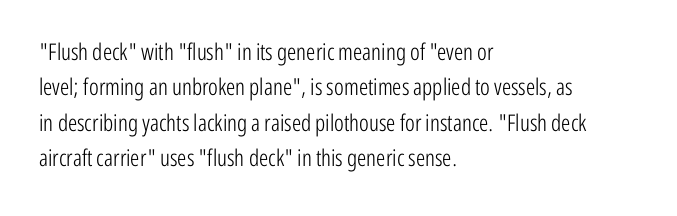
The image shows 23 px text type, upright; set left-aligned, normal line spacing (1.54x), normal letter spacing, not underlined.
